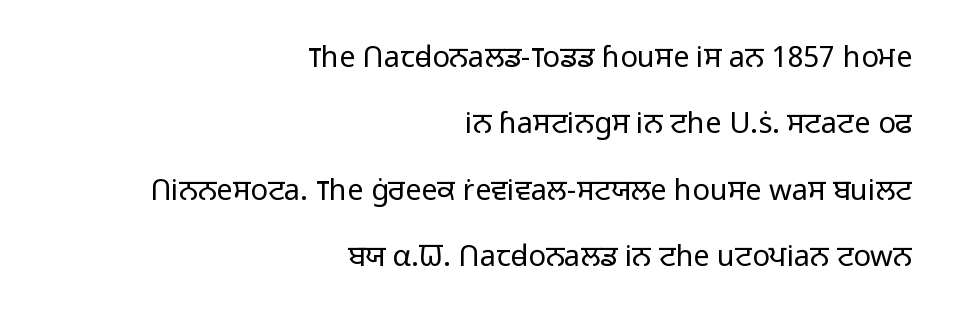
Q: Is the text bold? A: No.
Q: Is the text italic (slanted)? A: No, it is upright.
Q: Is the typeface a serif or a sans-serif typeface? A: Sans-serif.
Q: Is the text underlined? A: No.
Q: How is the paragraph aligned? A: Right-aligned.
Q: Is the spacing between letters normal or unusually wide? A: Normal.
Q: Is the spacing between lines tight, normal or loose? A: Loose.
Q: Width (condensed, normal, or wide)? A: Normal.
Q: Stroke contrast? A: Low.
Q: x-height? A: Medium.
Q: Monospaced? A: No.
